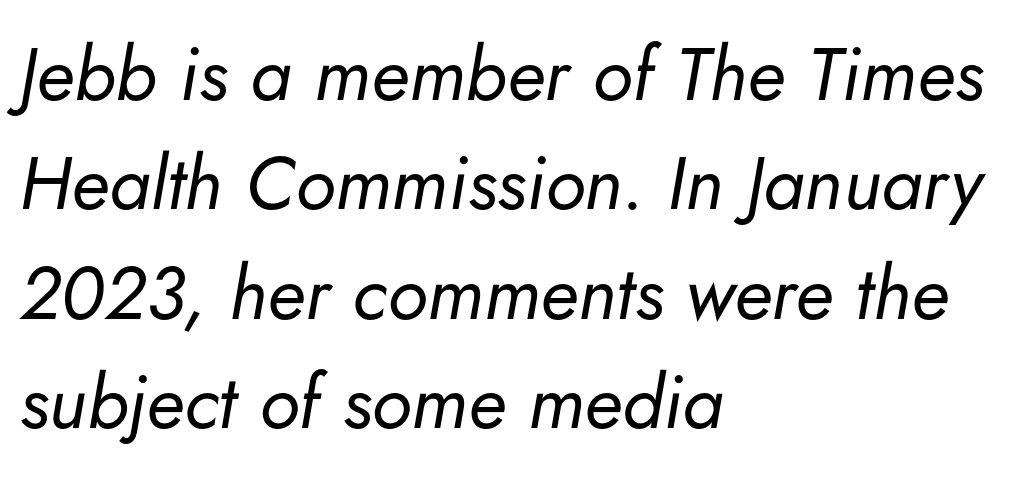
The image shows 75 px regular-weight type, italic (leaning right); set left-aligned, normal line spacing (1.46x), normal letter spacing, not underlined; low stroke contrast and a small x-height.
